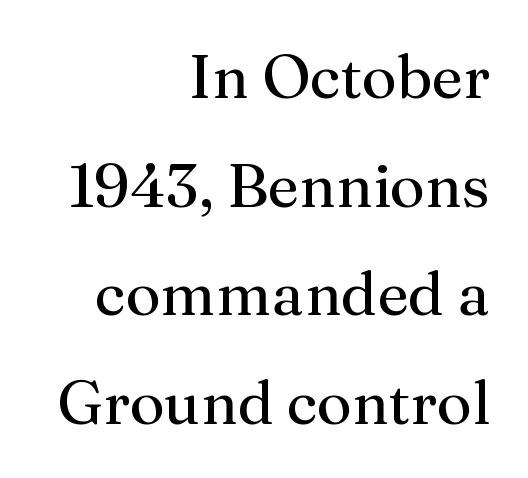
{"serif": "yes", "italic": "no", "bold": "no", "weight": "regular", "width": "normal", "stroke_contrast": "medium", "x_height": "medium", "monospaced": "no", "underline": "no", "align": "right", "line_spacing_ratio": 1.78, "letter_spacing": "normal", "letter_spacing_em": 0.0, "glyph_px": 61}
